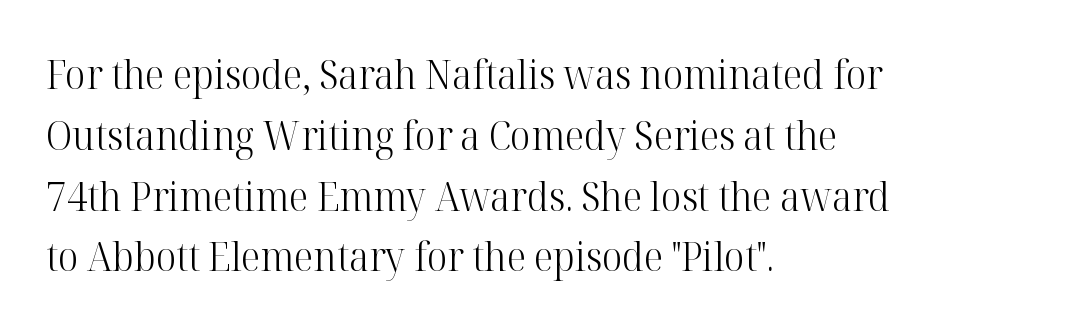
Q: Is the text bold? A: No.
Q: Is the text italic (slanted)? A: No, it is upright.
Q: Is the typeface a serif or a sans-serif typeface? A: Serif.
Q: Is the text underlined? A: No.
Q: How is the paragraph aligned? A: Left-aligned.
Q: Is the spacing between letters normal or unusually wide? A: Normal.
Q: Is the spacing between lines tight, normal or loose? A: Normal.
Q: Width (condensed, normal, or wide)? A: Normal.
Q: Stroke contrast? A: High.
Q: x-height? A: Medium.
Q: Monospaced? A: No.
